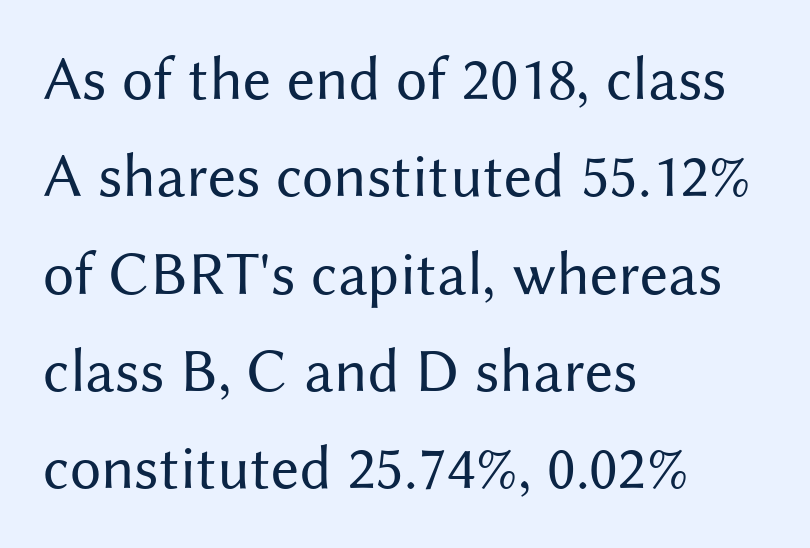
Q: Is the text bold? A: No.
Q: Is the text italic (slanted)? A: No, it is upright.
Q: Is the typeface a serif or a sans-serif typeface? A: Sans-serif.
Q: Is the text underlined? A: No.
Q: How is the paragraph aligned? A: Left-aligned.
Q: Is the spacing between letters normal or unusually wide? A: Normal.
Q: Is the spacing between lines tight, normal or loose? A: Normal.
Q: Width (condensed, normal, or wide)? A: Normal.
Q: Stroke contrast? A: Medium.
Q: x-height? A: Medium.
Q: Monospaced? A: No.
